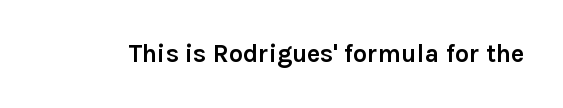
The image shows 25 px bold type, upright; set normal letter spacing, not underlined.
